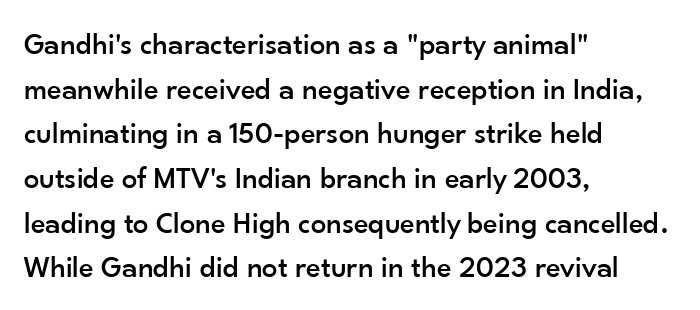
Q: Is the text italic (slanted)? A: No, it is upright.
Q: Is the typeface a serif or a sans-serif typeface? A: Sans-serif.
Q: Is the text underlined? A: No.
Q: How is the paragraph aligned? A: Left-aligned.
Q: Is the spacing between letters normal or unusually wide? A: Normal.
Q: Is the spacing between lines tight, normal or loose? A: Normal.
Q: Width (condensed, normal, or wide)? A: Normal.
Q: Stroke contrast? A: Low.
Q: x-height? A: Small.
Q: Monospaced? A: No.
